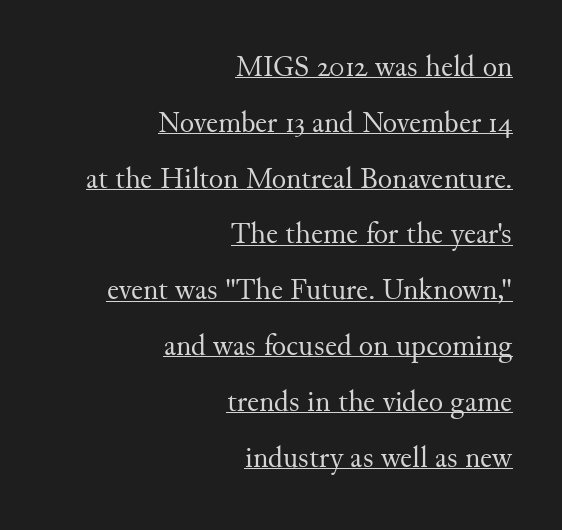
{"serif": "yes", "italic": "no", "bold": "no", "weight": "regular", "width": "normal", "stroke_contrast": "medium", "x_height": "small", "monospaced": "no", "underline": "yes", "align": "right", "line_spacing_ratio": 1.86, "letter_spacing": "normal", "letter_spacing_em": 0.0, "glyph_px": 30}
